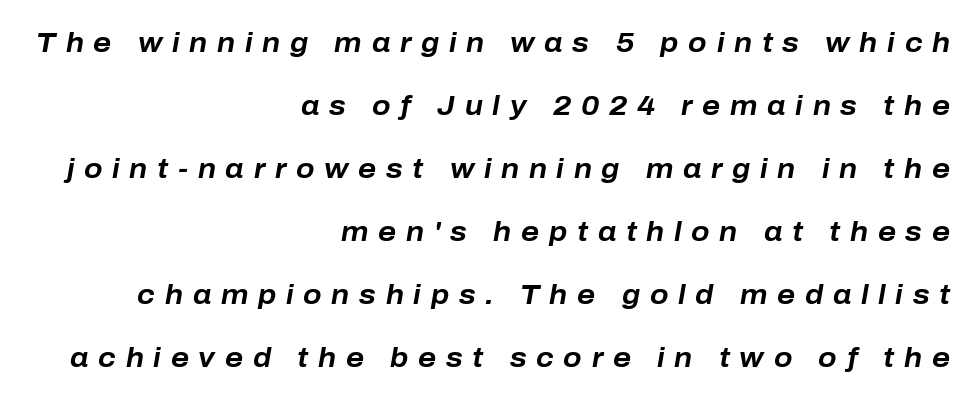
The image shows 27 px bold type, italic (leaning right); set right-aligned, loose line spacing (2.33x), unusually wide letter spacing (+0.36 em), not underlined.
